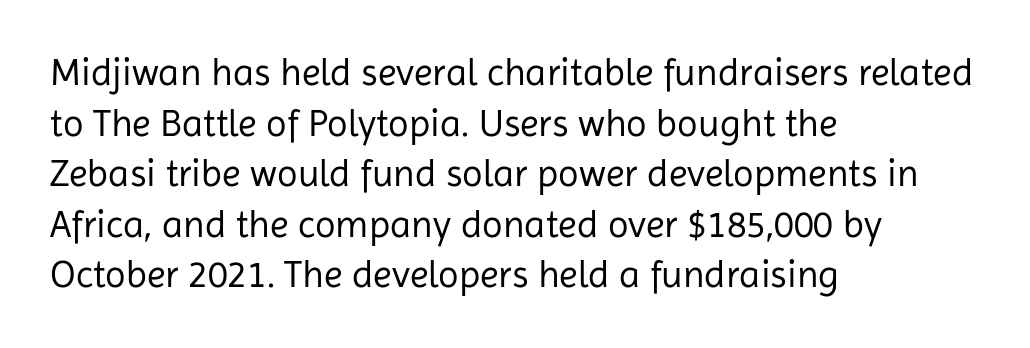
The image shows 38 px regular-weight sans-serif type, upright; set left-aligned, normal line spacing (1.33x), normal letter spacing, not underlined; low stroke contrast and a medium x-height.
